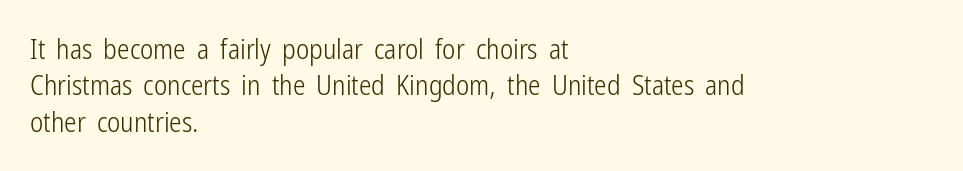
The image shows 28 px light, condensed sans-serif type, upright; set left-aligned, normal line spacing (1.3x), normal letter spacing, not underlined; low stroke contrast and a medium x-height.
